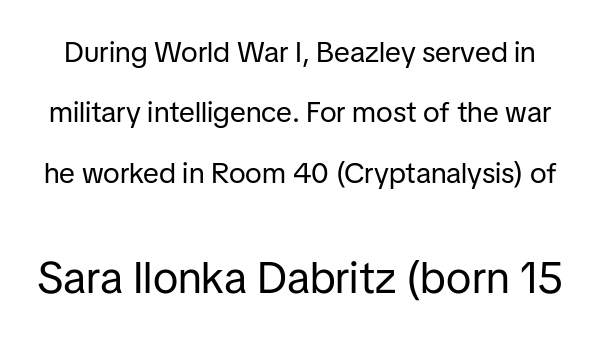
{"serif": "no", "italic": "no", "bold": "no", "weight": "regular", "width": "normal", "stroke_contrast": "low", "x_height": "medium", "monospaced": "no", "underline": "no", "line_spacing": "loose", "line_spacing_ratio": 2.08, "letter_spacing": "normal", "letter_spacing_em": 0.0, "larger_block": "second", "size_ratio": 1.52, "glyph_px": 44}
